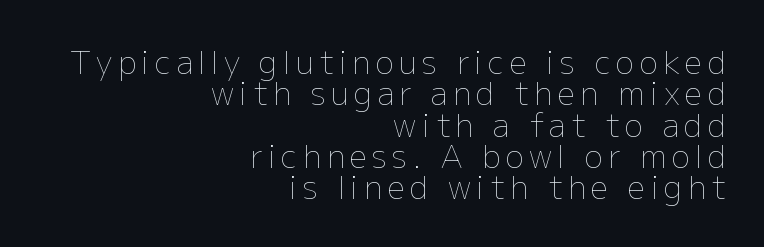
{"italic": "no", "bold": "no", "weight": "thin", "width": "normal", "stroke_contrast": "low", "x_height": "medium", "monospaced": "no", "underline": "no", "align": "right", "line_spacing": "tight", "line_spacing_ratio": 1.01, "glyph_px": 31}
